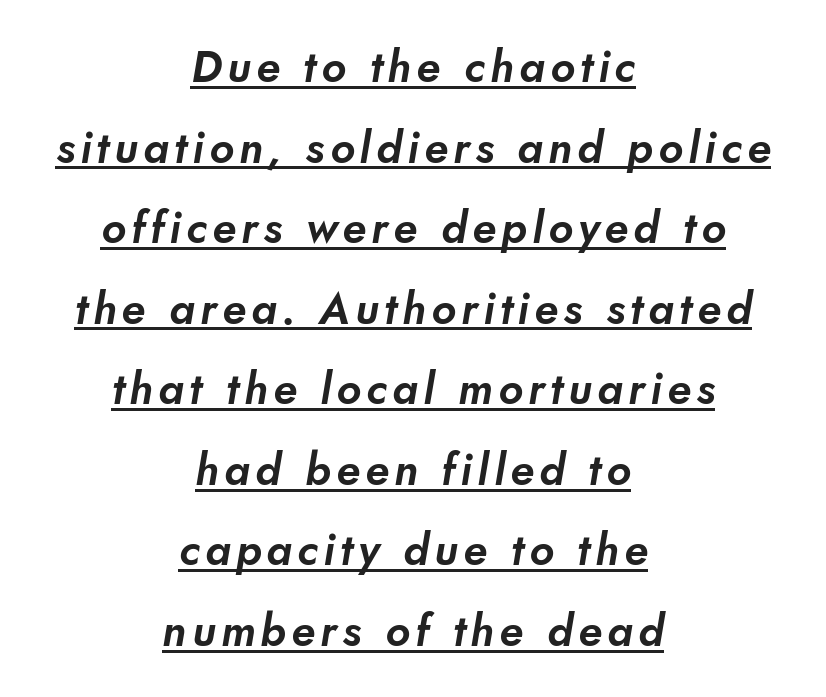
{"serif": "no", "width": "normal", "stroke_contrast": "low", "x_height": "small", "monospaced": "no", "underline": "yes", "align": "center", "line_spacing_ratio": 1.83, "glyph_px": 44}
